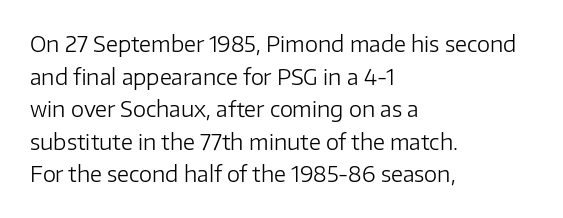
The image shows 21 px text type, upright; set left-aligned, normal line spacing (1.55x), normal letter spacing, not underlined.
